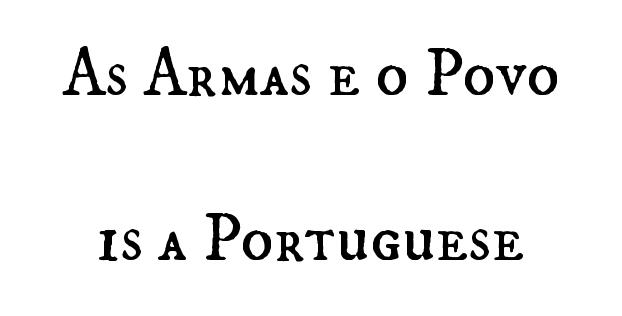
Q: Is the text bold? A: No.
Q: Is the text italic (slanted)? A: No, it is upright.
Q: Is the text underlined? A: No.
Q: Is the spacing between letters normal or unusually wide? A: Normal.
Q: Is the spacing between lines tight, normal or loose? A: Loose.
Q: Width (condensed, normal, or wide)? A: Normal.
Q: Stroke contrast? A: Medium.
Q: x-height? A: Small.
Q: Monospaced? A: No.
